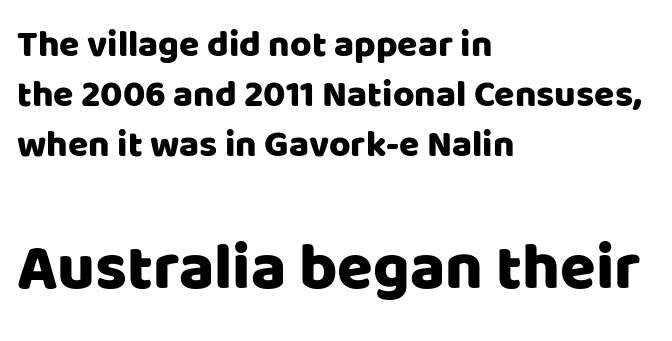
Q: Is the text italic (slanted)? A: No, it is upright.
Q: Is the typeface a serif or a sans-serif typeface? A: Sans-serif.
Q: Is the text underlined? A: No.
Q: How is the paragraph aligned? A: Left-aligned.
Q: Is the spacing between letters normal or unusually wide? A: Normal.
Q: Is the spacing between lines tight, normal or loose? A: Normal.
Q: Which block of text is set in a larger size, the first (top) or the second (bottom)? A: The second (bottom) one.
Q: Width (condensed, normal, or wide)? A: Normal.
Q: Stroke contrast? A: Low.
Q: x-height? A: Large.
Q: Monospaced? A: No.
